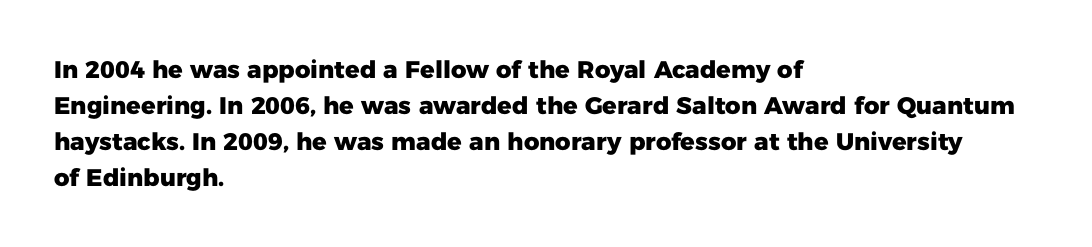
Q: Is the text bold? A: Yes.
Q: Is the text italic (slanted)? A: No, it is upright.
Q: Is the text underlined? A: No.
Q: How is the paragraph aligned? A: Left-aligned.
Q: Is the spacing between letters normal or unusually wide? A: Normal.
Q: Is the spacing between lines tight, normal or loose? A: Normal.
